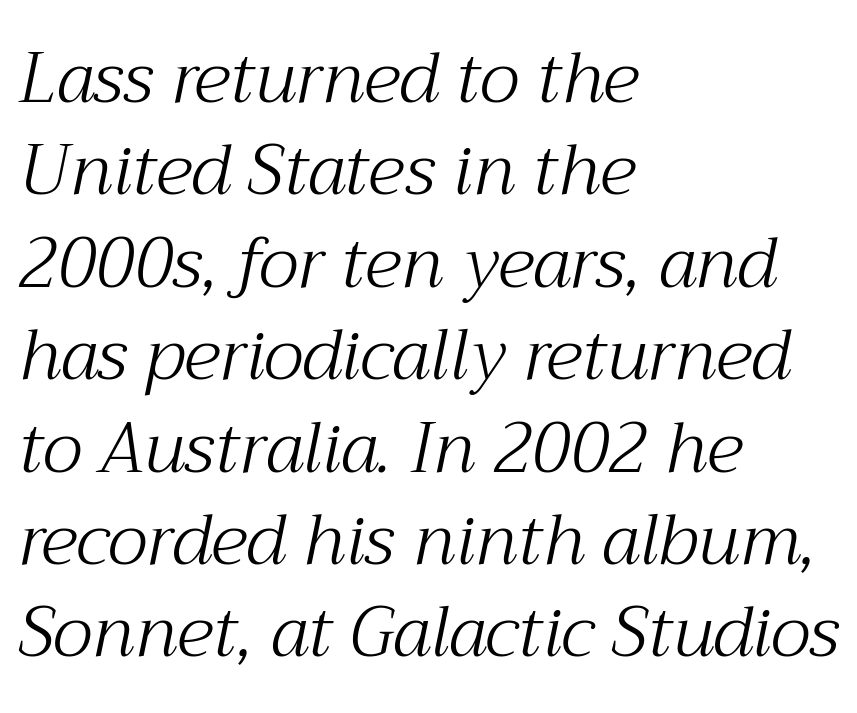
The image shows 70 px light serif type, italic (leaning right); set left-aligned, normal line spacing (1.32x), normal letter spacing, not underlined; medium stroke contrast and a medium x-height.
